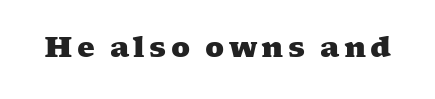
{"serif": "yes", "bold": "yes", "weight": "heavy", "width": "wide", "stroke_contrast": "medium", "x_height": "medium", "monospaced": "no", "underline": "no", "glyph_px": 28}
